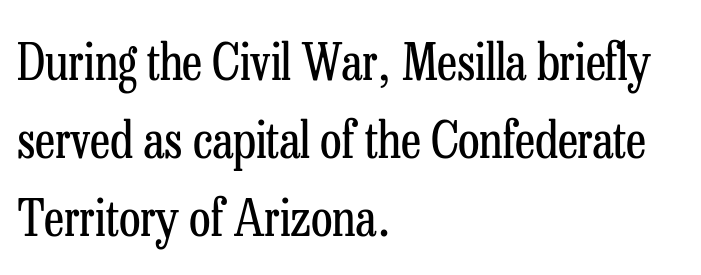
Q: Is the text bold? A: No.
Q: Is the text italic (slanted)? A: No, it is upright.
Q: Is the typeface a serif or a sans-serif typeface? A: Serif.
Q: Is the text underlined? A: No.
Q: How is the paragraph aligned? A: Left-aligned.
Q: Is the spacing between letters normal or unusually wide? A: Normal.
Q: Is the spacing between lines tight, normal or loose? A: Normal.
Q: Width (condensed, normal, or wide)? A: Condensed.
Q: Stroke contrast? A: Low.
Q: x-height? A: Medium.
Q: Monospaced? A: No.
